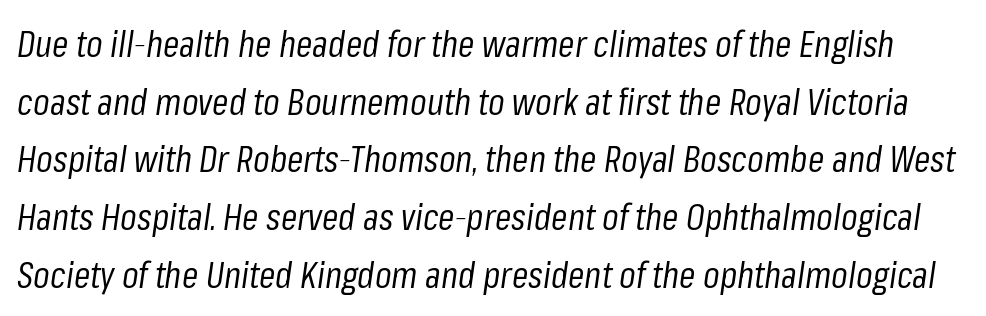
The image shows 37 px regular-weight, condensed type, italic (leaning right); set normal line spacing (1.56x), normal letter spacing, not underlined; low stroke contrast and a medium x-height.
